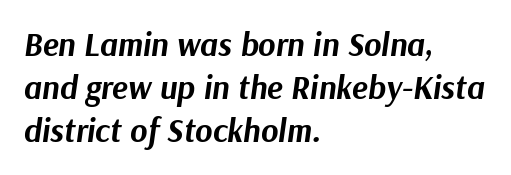
{"italic": "yes", "lean": "right", "slant_degrees": 9, "bold": "yes", "weight": "bold", "width": "normal", "stroke_contrast": "medium", "x_height": "medium", "monospaced": "no", "underline": "no", "align": "left", "line_spacing": "normal", "line_spacing_ratio": 1.31, "letter_spacing": "normal", "letter_spacing_em": 0.0, "glyph_px": 33}
